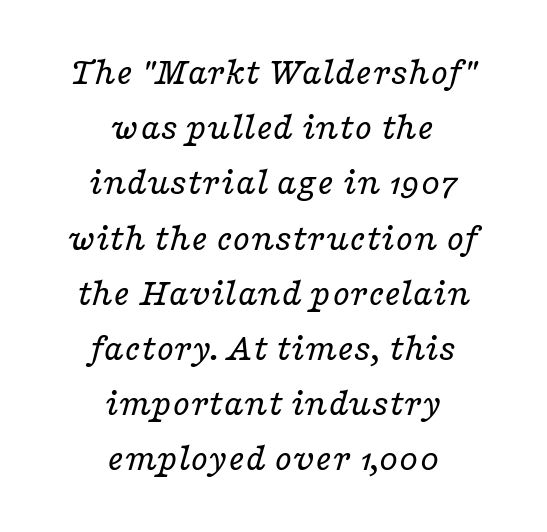
Q: Is the text bold? A: No.
Q: Is the text italic (slanted)? A: Yes, it leans right by about 16 degrees.
Q: Is the typeface a serif or a sans-serif typeface? A: Serif.
Q: Is the text underlined? A: No.
Q: How is the paragraph aligned? A: Centered.
Q: Is the spacing between letters normal or unusually wide? A: Normal.
Q: Is the spacing between lines tight, normal or loose? A: Normal.
Q: Width (condensed, normal, or wide)? A: Wide.
Q: Stroke contrast? A: Low.
Q: x-height? A: Medium.
Q: Monospaced? A: No.
